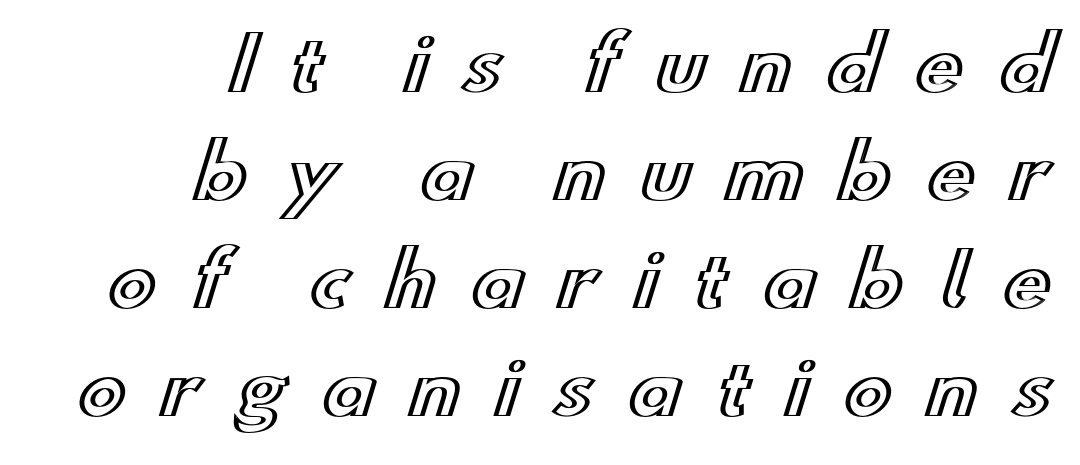
Q: Is the text italic (slanted)? A: Yes.
Q: Is the text underlined? A: No.
Q: How is the paragraph aligned? A: Right-aligned.
Q: Is the spacing between letters normal or unusually wide? A: Unusually wide.
Q: Is the spacing between lines tight, normal or loose? A: Normal.
Q: Width (condensed, normal, or wide)? A: Wide.
Q: x-height? A: Small.
Q: Monospaced? A: No.
